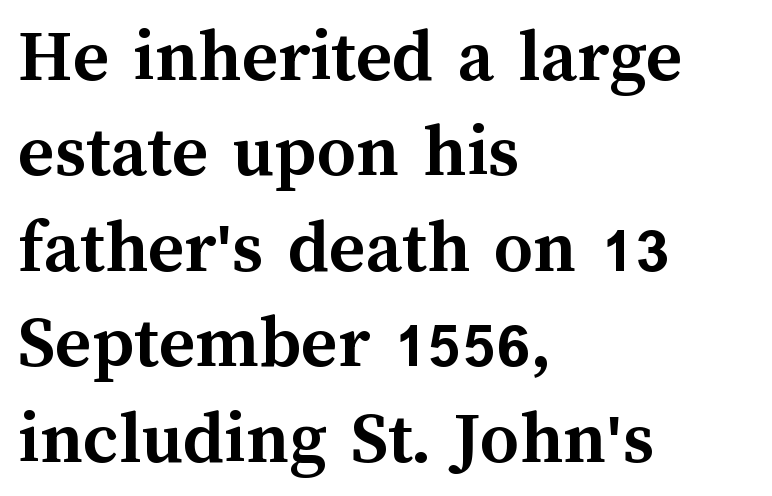
The image shows 77 px semibold type, upright; set left-aligned, line spacing 1.24x, normal letter spacing, not underlined; medium stroke contrast and a medium x-height.
